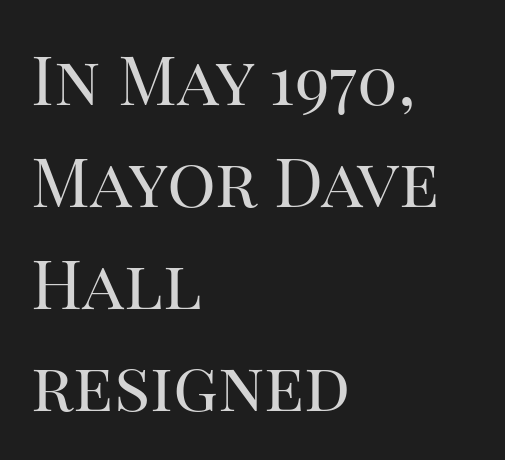
Q: Is the text bold? A: No.
Q: Is the text italic (slanted)? A: No, it is upright.
Q: Is the typeface a serif or a sans-serif typeface? A: Serif.
Q: Is the text underlined? A: No.
Q: How is the paragraph aligned? A: Left-aligned.
Q: Is the spacing between letters normal or unusually wide? A: Normal.
Q: Is the spacing between lines tight, normal or loose? A: Normal.
Q: Width (condensed, normal, or wide)? A: Normal.
Q: Stroke contrast? A: High.
Q: x-height? A: Large.
Q: Monospaced? A: No.
